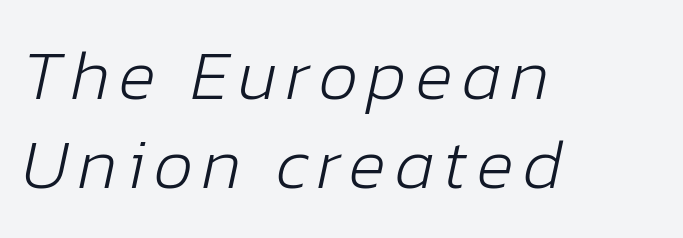
The zone under the glyphs is completely vacant. No heavy texture on the line: the type isn't bold. When letters slant like this, we call the style italic. The vertical gap from one line to the next is medium. Reading down the block, your eye returns to a fixed left position each line.
